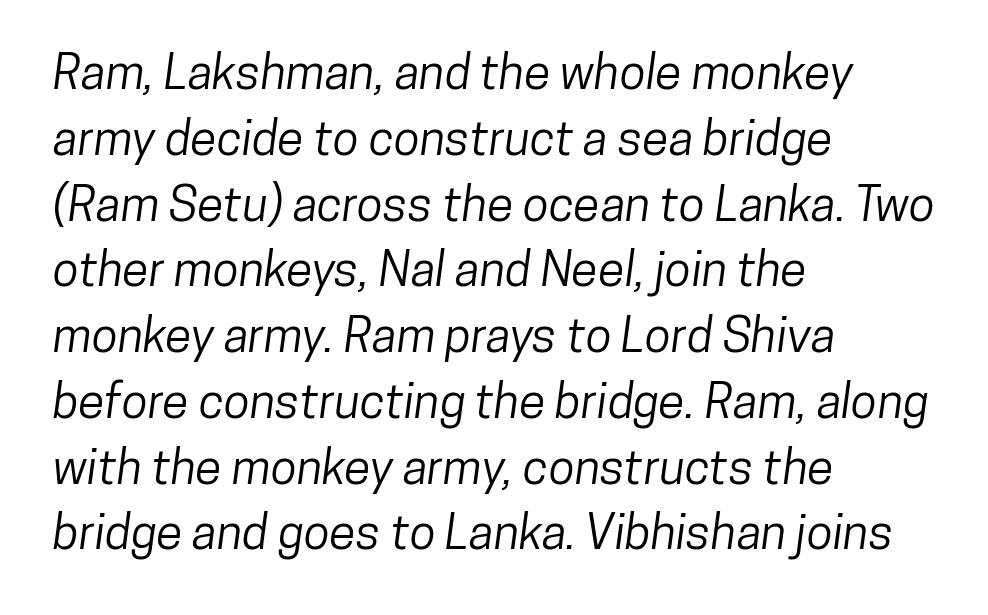
{"serif": "no", "width": "condensed", "stroke_contrast": "low", "x_height": "medium", "monospaced": "no", "underline": "no", "align": "left", "line_spacing": "normal", "line_spacing_ratio": 1.37, "letter_spacing": "normal", "letter_spacing_em": 0.0, "glyph_px": 48}
